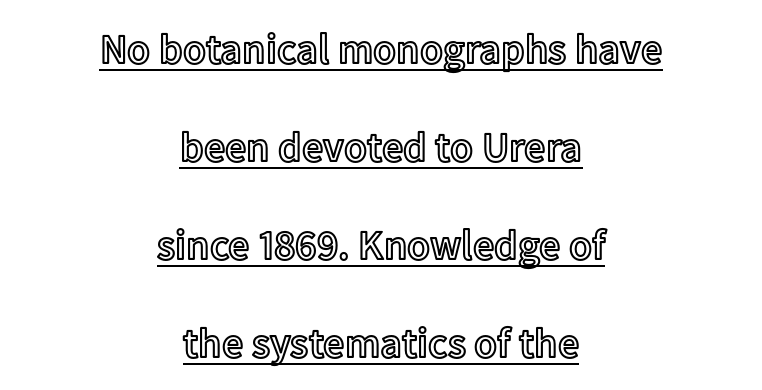
{"italic": "no", "width": "normal", "x_height": "medium", "monospaced": "no", "underline": "yes", "align": "center", "line_spacing": "loose", "line_spacing_ratio": 2.33, "letter_spacing": "normal", "letter_spacing_em": 0.0, "glyph_px": 42}
